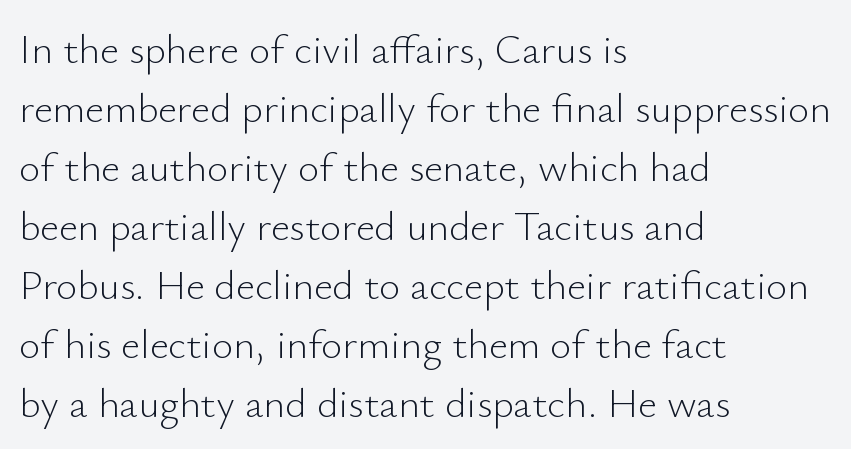
The image shows 41 px light sans-serif type, upright; set left-aligned, normal line spacing (1.44x), normal letter spacing, not underlined; low stroke contrast and a small x-height.
